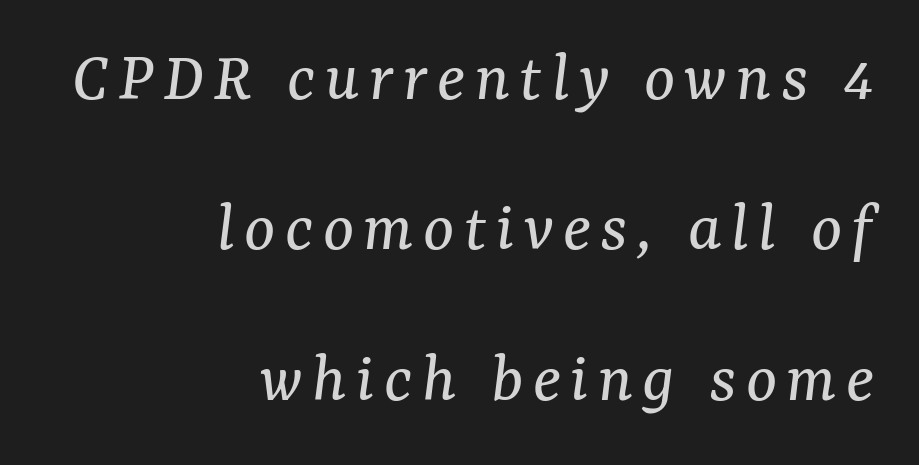
{"serif": "yes", "italic": "yes", "lean": "right", "slant_degrees": 7, "bold": "no", "weight": "regular", "width": "normal", "stroke_contrast": "medium", "x_height": "medium", "monospaced": "no", "underline": "no", "align": "right", "line_spacing": "loose", "line_spacing_ratio": 2.06, "glyph_px": 73}
